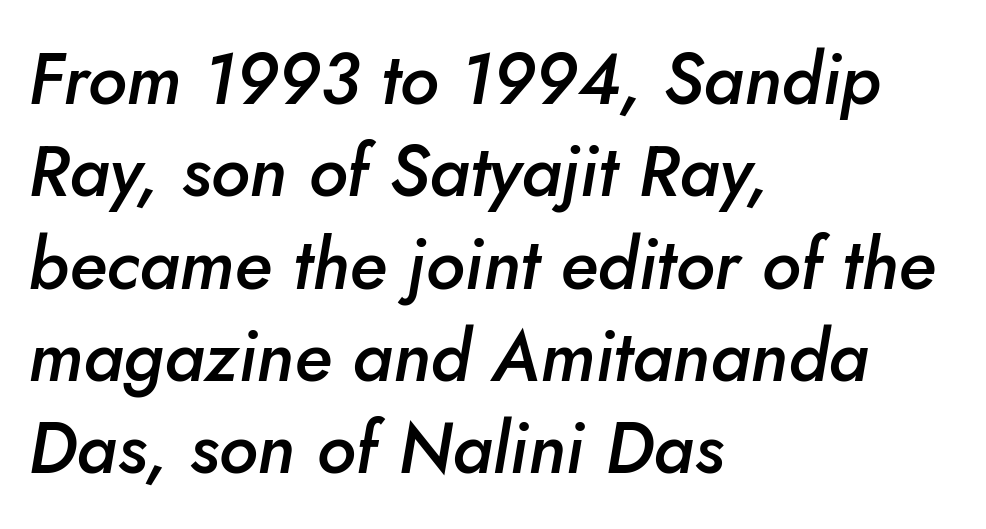
Q: Is the text bold? A: Semi-bold.
Q: Is the text italic (slanted)? A: Yes, it leans right by about 5 degrees.
Q: Is the text underlined? A: No.
Q: How is the paragraph aligned? A: Left-aligned.
Q: Is the spacing between letters normal or unusually wide? A: Normal.
Q: Is the spacing between lines tight, normal or loose? A: Normal.
Q: Width (condensed, normal, or wide)? A: Normal.
Q: Stroke contrast? A: Low.
Q: x-height? A: Small.
Q: Monospaced? A: No.
